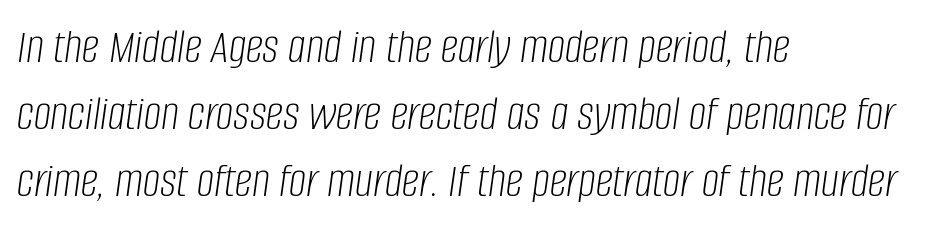
The image shows 49 px light, condensed type, italic (leaning right); set left-aligned, normal line spacing (1.37x), normal letter spacing, not underlined; low stroke contrast and a large x-height.
